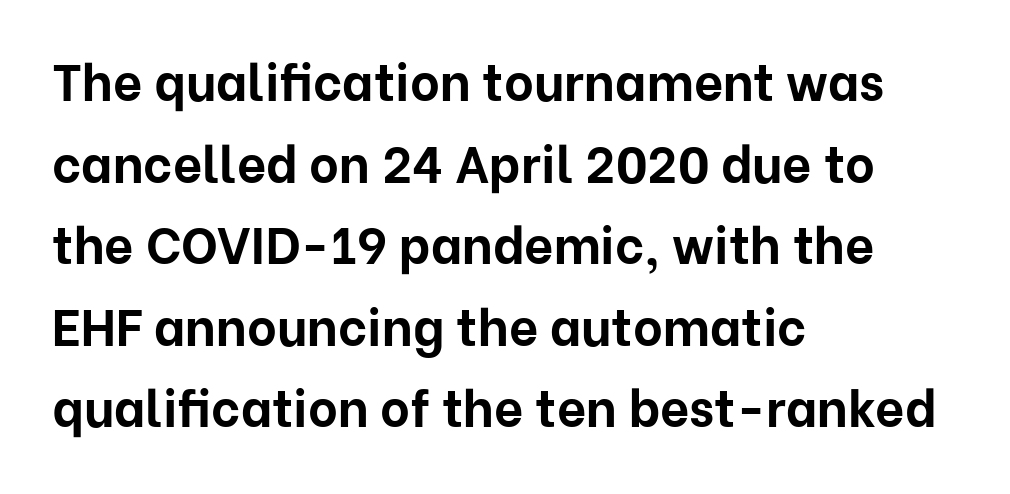
Q: Is the text bold? A: Yes.
Q: Is the text italic (slanted)? A: No, it is upright.
Q: Is the typeface a serif or a sans-serif typeface? A: Sans-serif.
Q: Is the text underlined? A: No.
Q: How is the paragraph aligned? A: Left-aligned.
Q: Is the spacing between letters normal or unusually wide? A: Normal.
Q: Is the spacing between lines tight, normal or loose? A: Normal.
Q: Width (condensed, normal, or wide)? A: Normal.
Q: Stroke contrast? A: Low.
Q: x-height? A: Medium.
Q: Monospaced? A: No.
